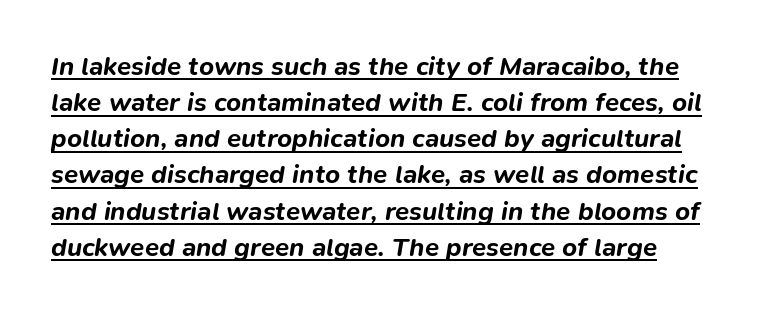
Q: Is the text bold? A: Yes.
Q: Is the text italic (slanted)? A: Yes, it leans right by about 9 degrees.
Q: Is the text underlined? A: Yes.
Q: How is the paragraph aligned? A: Left-aligned.
Q: Is the spacing between letters normal or unusually wide? A: Normal.
Q: Is the spacing between lines tight, normal or loose? A: Normal.
